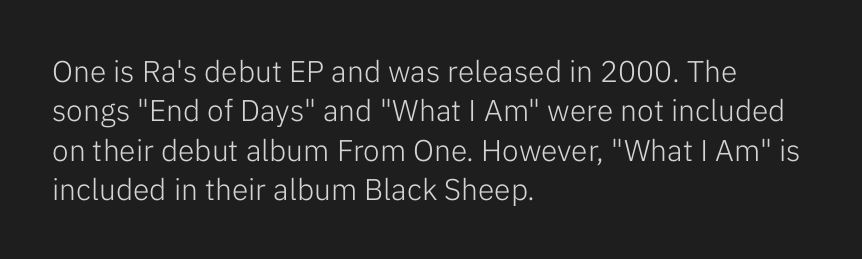
{"serif": "no", "italic": "no", "bold": "no", "weight": "light", "width": "normal", "stroke_contrast": "low", "x_height": "medium", "monospaced": "no", "underline": "no", "align": "left", "line_spacing": "normal", "line_spacing_ratio": 1.31, "letter_spacing": "normal", "letter_spacing_em": 0.0, "glyph_px": 30}
